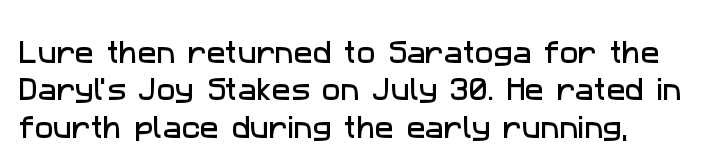
The passage shown has conventional tracking throughout. One glance says typical: line gaps are just what's usual. The string is rendered with underlining switched off.
